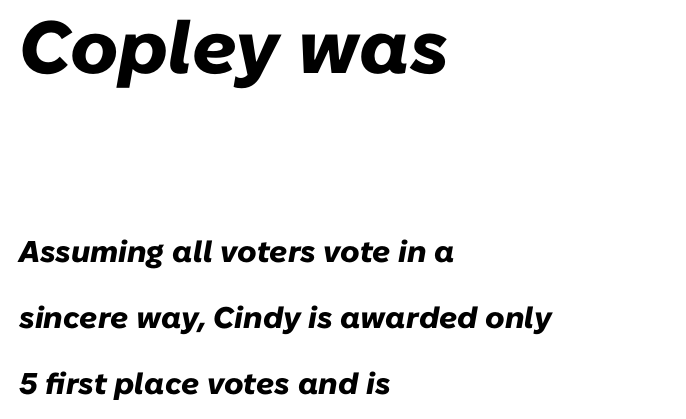
{"italic": "yes", "lean": "right", "slant_degrees": 10, "bold": "yes", "weight": "heavy", "width": "normal", "stroke_contrast": "low", "x_height": "medium", "monospaced": "no", "underline": "no", "align": "left", "line_spacing": "loose", "line_spacing_ratio": 2.19, "letter_spacing": "normal", "letter_spacing_em": 0.0, "larger_block": "first", "size_ratio": 2.47, "glyph_px": 74}
